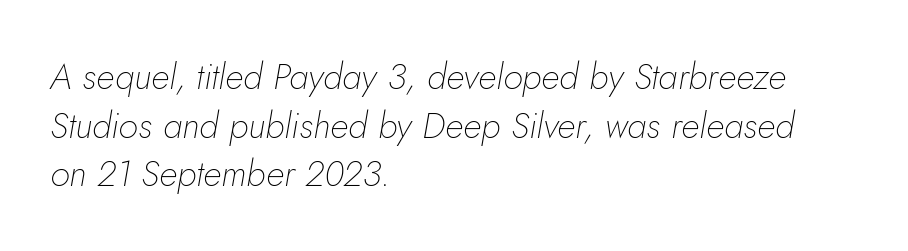
Alignment: flush left. No letter is thick-stroked: the sample isn't bold. The string is rendered with underlining switched off. Proportional: the letters do not fall into vertical columns.
